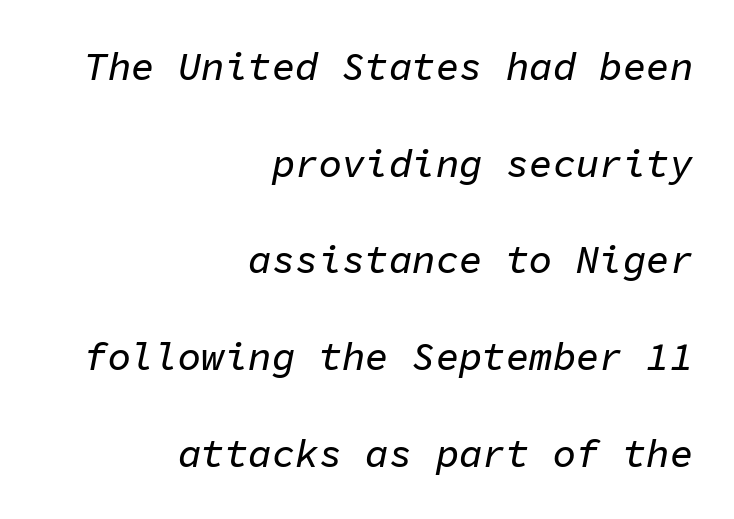
The image shows 39 px text type, italic (leaning right), monospaced; set right-aligned, loose line spacing (2.48x), normal letter spacing, not underlined; low stroke contrast and a medium x-height.
